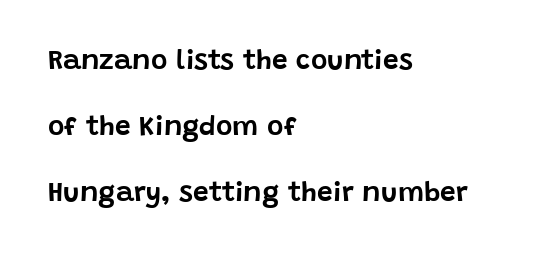
{"serif": "no", "italic": "no", "width": "normal", "stroke_contrast": "low", "x_height": "large", "monospaced": "no", "underline": "no", "align": "left", "line_spacing": "loose", "line_spacing_ratio": 2.36, "letter_spacing": "normal", "letter_spacing_em": 0.0, "glyph_px": 28}
